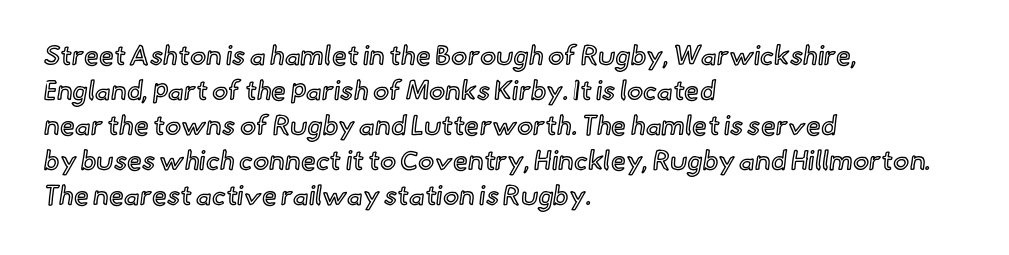
Q: Is the text italic (slanted)? A: Yes.
Q: Is the text underlined? A: No.
Q: How is the paragraph aligned? A: Left-aligned.
Q: Is the spacing between letters normal or unusually wide? A: Normal.
Q: Is the spacing between lines tight, normal or loose? A: Normal.
